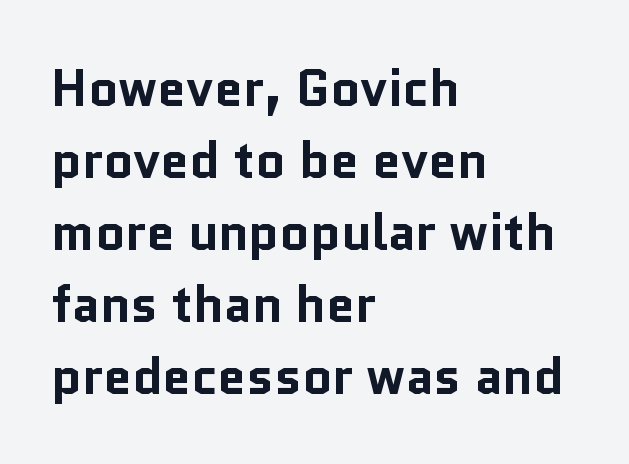
A bare baseline throughout the passage. Teacher's note: observe the even left margin — that is flush-left alignment. The type family on display is of the sans-serif kind. The passage shown stacks its lines at a standard gap. Character widths vary here, with narrow letters taking less room than wide ones. Is the letter spacing exaggerated? No — it looks like the ordinary default.
